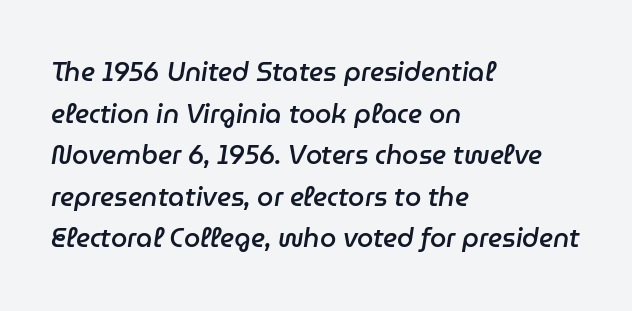
The image shows 26 px text type, italic (leaning right); set left-aligned, normal line spacing (1.6x), normal letter spacing, not underlined.
